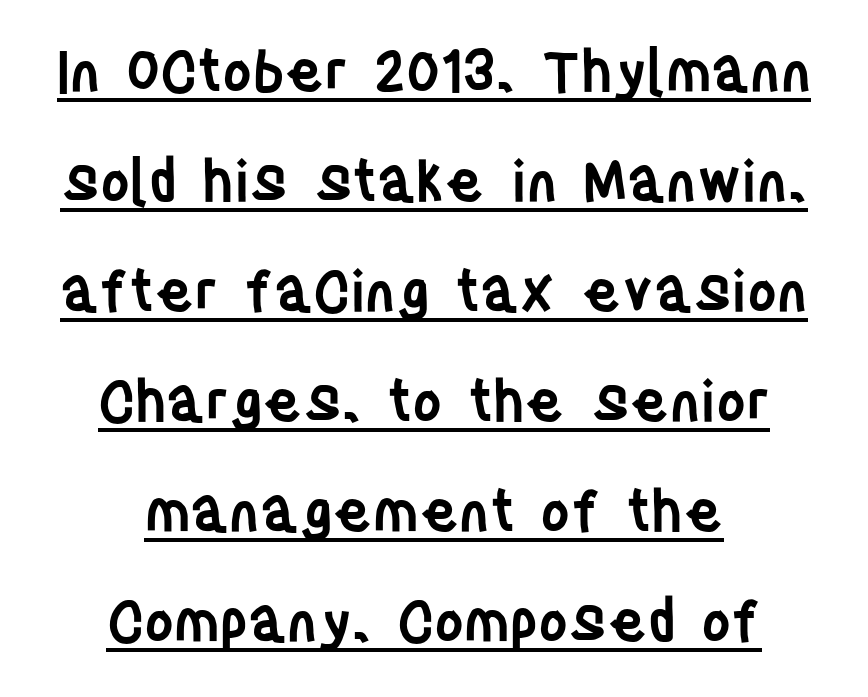
Q: Is the text bold? A: Semi-bold.
Q: Is the text italic (slanted)? A: No, it is upright.
Q: Is the typeface a serif or a sans-serif typeface? A: Sans-serif.
Q: Is the text underlined? A: Yes.
Q: How is the paragraph aligned? A: Centered.
Q: Is the spacing between letters normal or unusually wide? A: Normal.
Q: Is the spacing between lines tight, normal or loose? A: Loose.
Q: Width (condensed, normal, or wide)? A: Condensed.
Q: Stroke contrast? A: Low.
Q: x-height? A: Large.
Q: Monospaced? A: No.
